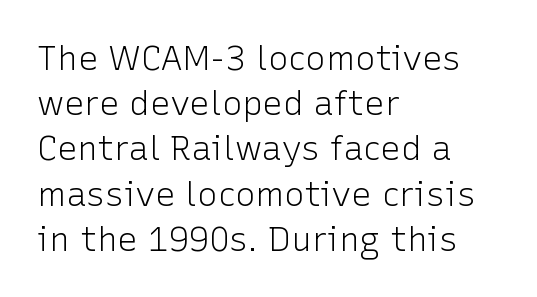
The image shows 34 px light sans-serif type, upright; set left-aligned, normal line spacing (1.33x), normal letter spacing, not underlined; low stroke contrast and a medium x-height.
